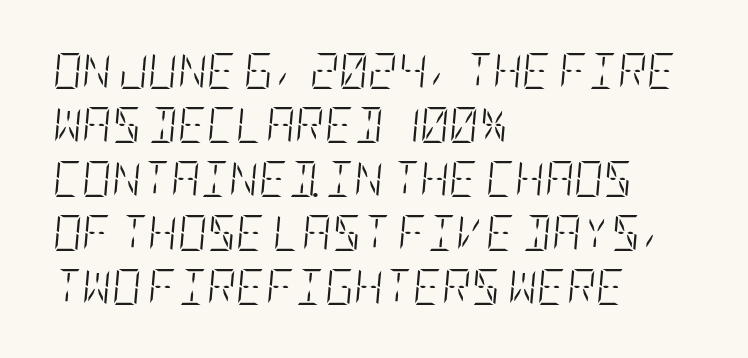
Q: Is the text bold? A: No.
Q: Is the text italic (slanted)? A: Yes, it leans right by about 5 degrees.
Q: Is the text underlined? A: No.
Q: How is the paragraph aligned? A: Left-aligned.
Q: Is the spacing between letters normal or unusually wide? A: Normal.
Q: Is the spacing between lines tight, normal or loose? A: Normal.
Q: Width (condensed, normal, or wide)? A: Condensed.
Q: Stroke contrast? A: Low.
Q: x-height? A: Large.
